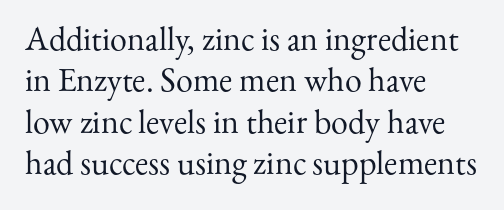
A clean baseline with only descenders dipping below it. Compared with typical body copy, the letter spacing here is the same. Character widths vary here, with narrow letters taking less room than wide ones. What kind of face is this? One with serifs. Horizontally, the lines are justified to the leading edge only. Ink coverage per letter is moderate at most.
